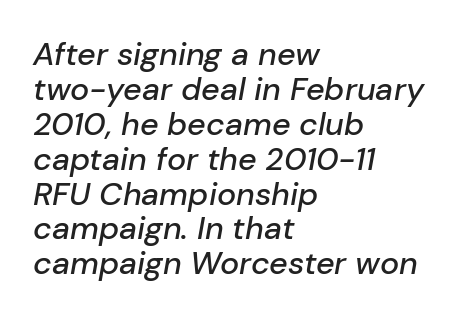
Inter-character spacing is left at the font's built-in metrics. Each letter keeps its own natural width here, so spacing adapts to shape. Notice how the stems are inclined rather than vertical — that's the hallmark of italics. Vertically, the passage feels compressed, each row crowding the next.
